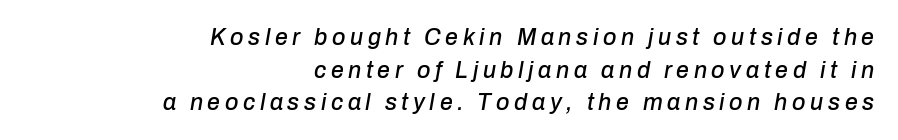
Q: Is the text italic (slanted)? A: Yes, it leans right by about 10 degrees.
Q: Is the text underlined? A: No.
Q: How is the paragraph aligned? A: Right-aligned.
Q: Is the spacing between letters normal or unusually wide? A: Unusually wide.
Q: Is the spacing between lines tight, normal or loose? A: Normal.
